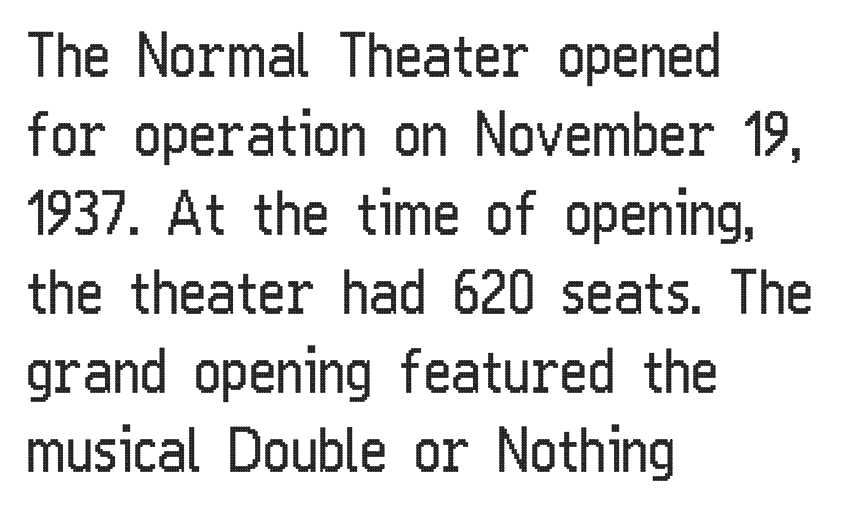
Beneath every word, the page is bare. The setting favours the left margin, as ordinary paragraphs usually do. Nope, no serifs anywhere on these letters. These glyphs show unthickened strokes, regular width or finer. In terms of posture, this sample is upright. A typesetter would call this zero additional tracking.
